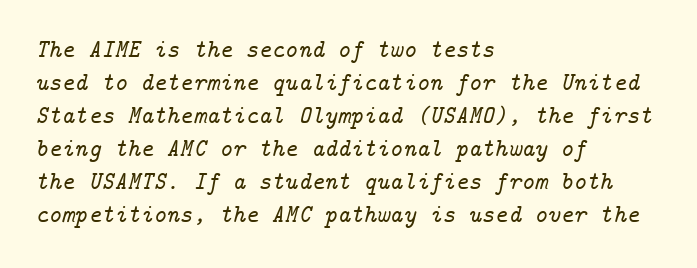
The image shows 25 px text type, italic (leaning right); set left-aligned, normal line spacing (1.32x), normal letter spacing, not underlined.
